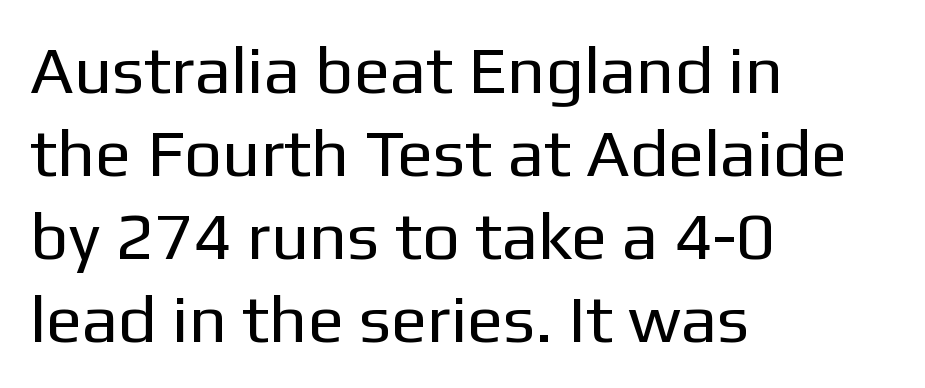
The image shows 67 px regular-weight sans-serif type, upright; set left-aligned, line spacing 1.24x, normal letter spacing, not underlined; low stroke contrast and a medium x-height.
